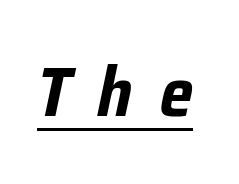
The passage shown is typed in a proportional face where columns would drift. Pretty heavy lettering here — definitely bold. Yep, that's italic — everything's leaning. Notice how a bar underscores the lettering throughout.
